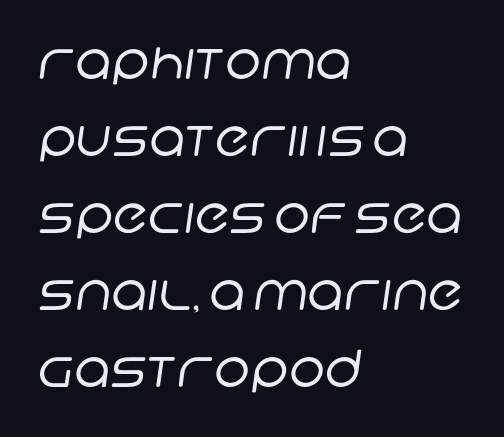
Each new line begins a customary step beneath the previous one. The face used here is a sans, in the tradition of grotesques and geometrics. A classic flush-left, rag-right setting is used for this passage. This sample has the flowing, uneven cadence of proportional lettering. Is the stroke heavy? The answer is a plain regular-or-lighter. The letters sit at their default tracking, neither squeezed nor spread.
